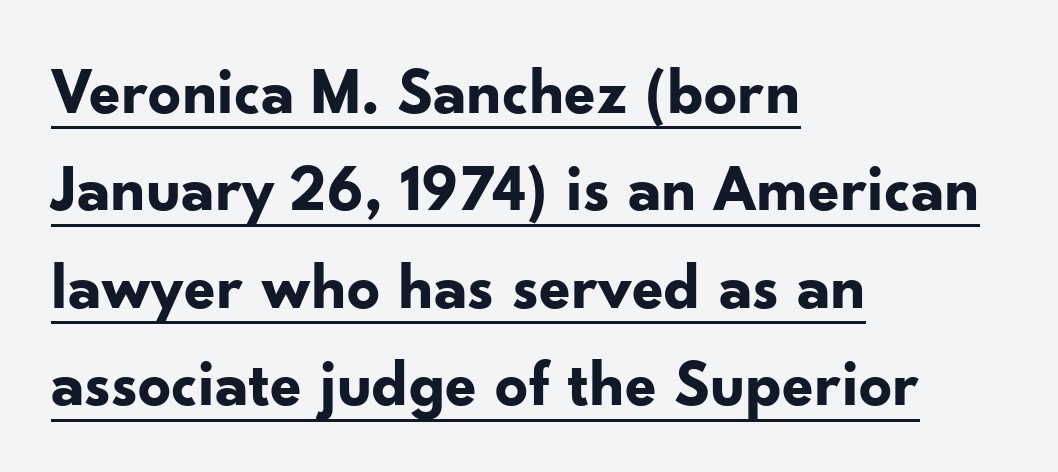
Q: Is the text bold? A: Yes.
Q: Is the text italic (slanted)? A: No, it is upright.
Q: Is the typeface a serif or a sans-serif typeface? A: Sans-serif.
Q: Is the text underlined? A: Yes.
Q: How is the paragraph aligned? A: Left-aligned.
Q: Is the spacing between letters normal or unusually wide? A: Normal.
Q: Is the spacing between lines tight, normal or loose? A: Normal.
Q: Width (condensed, normal, or wide)? A: Normal.
Q: Stroke contrast? A: Low.
Q: x-height? A: Small.
Q: Monospaced? A: No.
